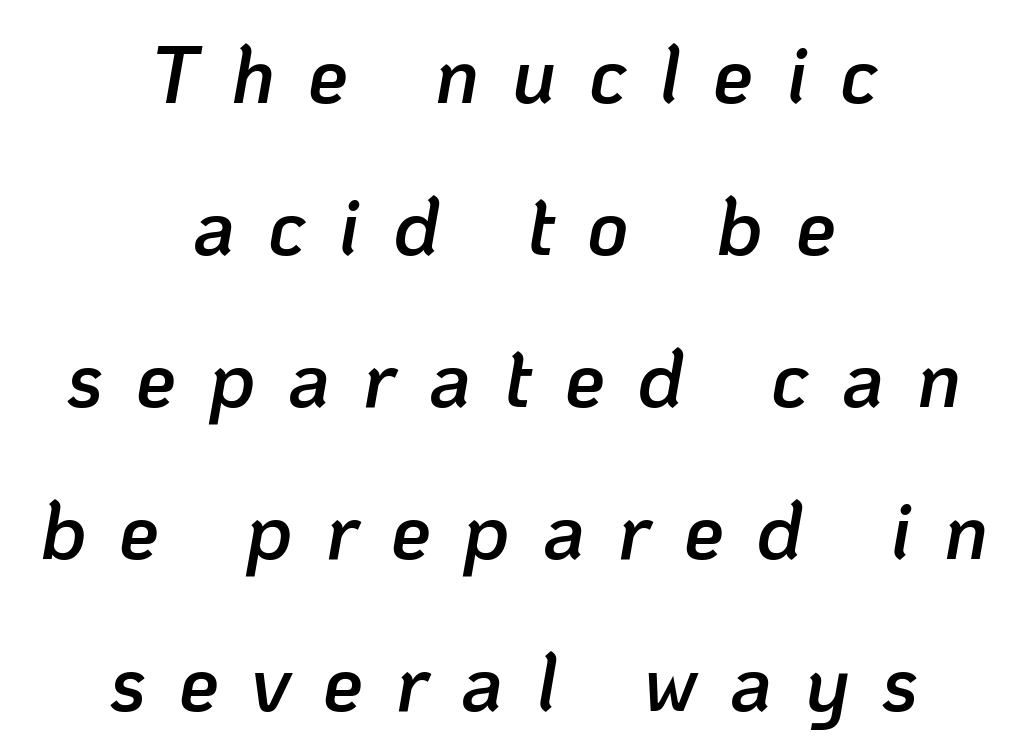
Q: Is the text bold? A: Semi-bold.
Q: Is the text italic (slanted)? A: Yes, it leans right by about 10 degrees.
Q: Is the text underlined? A: No.
Q: How is the paragraph aligned? A: Centered.
Q: Is the spacing between letters normal or unusually wide? A: Unusually wide.
Q: Is the spacing between lines tight, normal or loose? A: Loose.
Q: Width (condensed, normal, or wide)? A: Normal.
Q: Stroke contrast? A: Low.
Q: x-height? A: Medium.
Q: Monospaced? A: No.
